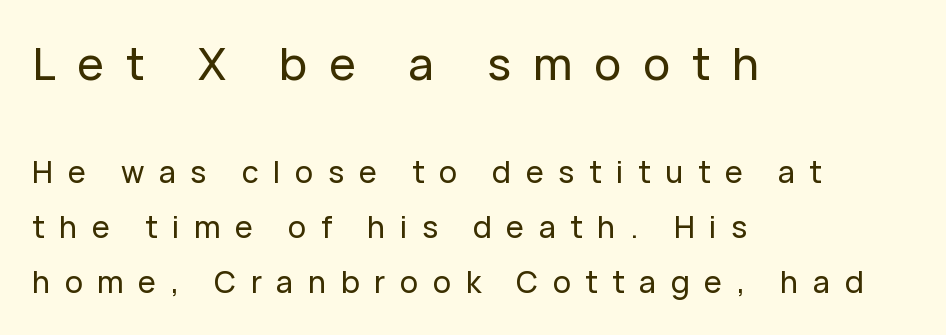
The image shows 45 px sans-serif type, upright; set left-aligned, line spacing 1.84x, unusually wide letter spacing (+0.49 em), not underlined; the first (top) block is 1.5x larger; low stroke contrast and a medium x-height.
